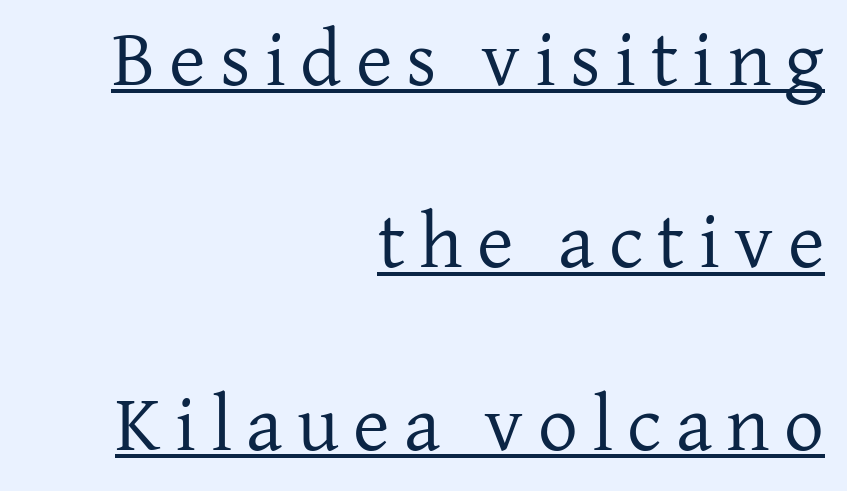
Q: Is the text bold? A: No.
Q: Is the text italic (slanted)? A: No, it is upright.
Q: Is the typeface a serif or a sans-serif typeface? A: Serif.
Q: Is the text underlined? A: Yes.
Q: How is the paragraph aligned? A: Right-aligned.
Q: Is the spacing between lines tight, normal or loose? A: Loose.
Q: Width (condensed, normal, or wide)? A: Normal.
Q: Stroke contrast? A: Low.
Q: x-height? A: Medium.
Q: Monospaced? A: No.
